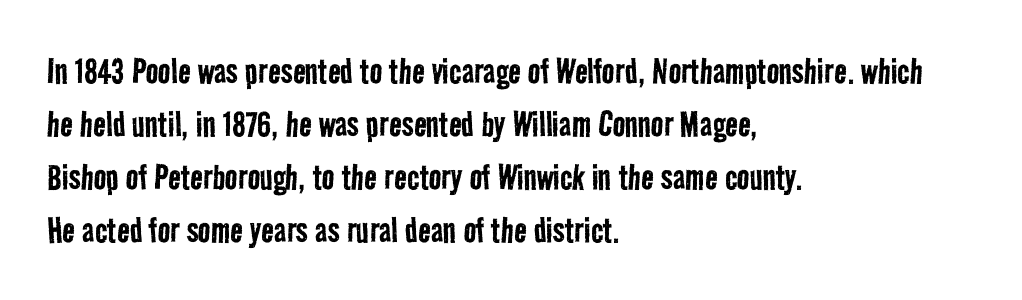
{"serif": "no", "bold": "no", "weight": "regular", "width": "condensed", "stroke_contrast": "low", "x_height": "medium", "monospaced": "no", "underline": "no", "align": "left", "line_spacing": "normal", "line_spacing_ratio": 1.26, "letter_spacing": "normal", "letter_spacing_em": 0.0, "glyph_px": 42}
